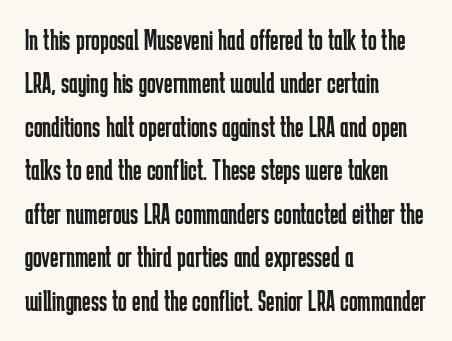
The image shows 29 px regular-weight, condensed sans-serif type, upright; set left-aligned, normal line spacing (1.5x), normal letter spacing, not underlined; low stroke contrast and a medium x-height.
